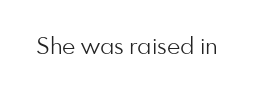
The type is set solid horizontally, with unmodified tracking. Words float on clear page, feet unadorned. A quiet, ordinary-to-light weight characterises the typeface. The type sits square on the baseline with zero lean.
